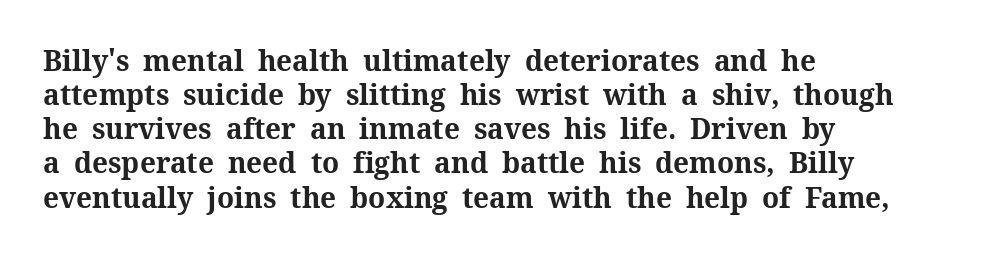
Old-style or modern, the face here clearly has serifs. A clean baseline with only descenders dipping below it. In terms of letterspacing, this is plain default setting. In terms of posture, this sample is upright. Is this a fixed-width face? No — the glyphs have proportional, varying widths.
